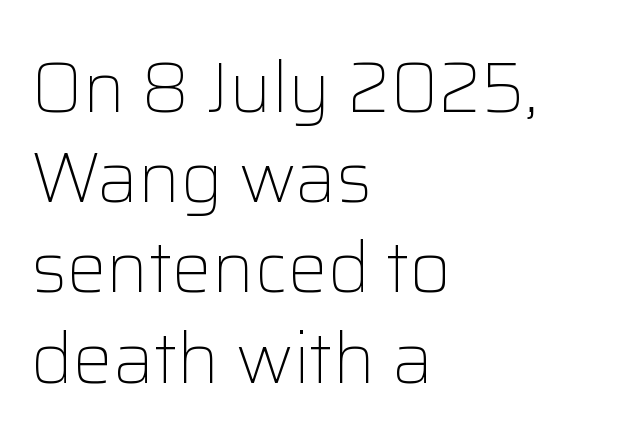
Look at the bottom of the vertical strokes: they stop flat, with no serifs. On a weight scale, this lands at 450 or below. The tracking reads as untouched default to a designer's eye. Tall strokes in this sample are plumb rather than angled. Regarding leading, the lines here are spaced in the standard way.
